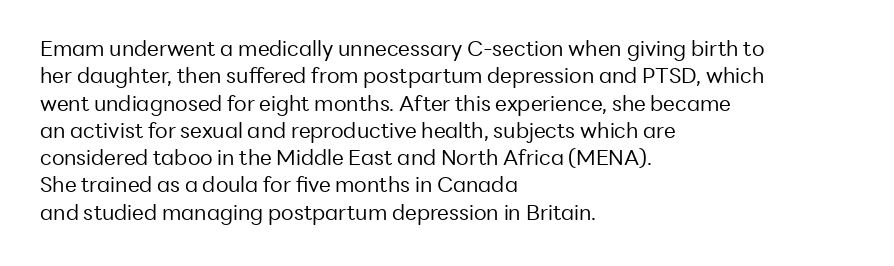
{"italic": "no", "bold": "no", "underline": "no", "align": "left", "line_spacing": "normal", "line_spacing_ratio": 1.3, "letter_spacing": "normal", "letter_spacing_em": 0.0, "glyph_px": 21}
